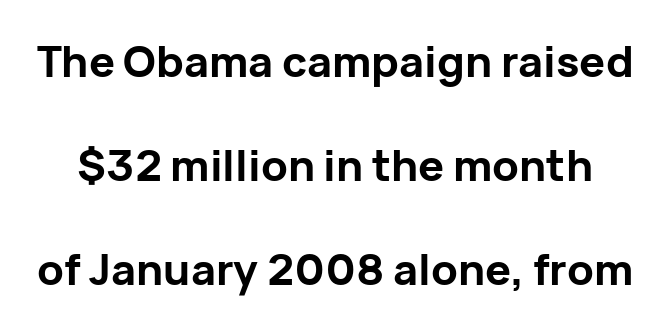
Q: Is the text bold? A: Yes.
Q: Is the text italic (slanted)? A: No, it is upright.
Q: Is the typeface a serif or a sans-serif typeface? A: Sans-serif.
Q: Is the text underlined? A: No.
Q: Is the spacing between letters normal or unusually wide? A: Normal.
Q: Is the spacing between lines tight, normal or loose? A: Loose.
Q: Width (condensed, normal, or wide)? A: Normal.
Q: Stroke contrast? A: Low.
Q: x-height? A: Medium.
Q: Monospaced? A: No.
